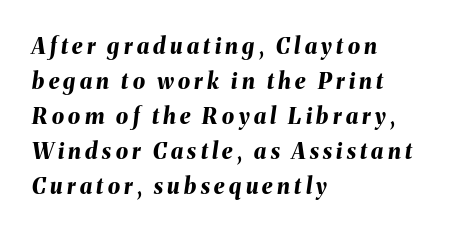
Q: Is the text bold? A: Yes.
Q: Is the text italic (slanted)? A: Yes, it leans right by about 8 degrees.
Q: Is the text underlined? A: No.
Q: How is the paragraph aligned? A: Left-aligned.
Q: Is the spacing between letters normal or unusually wide? A: Unusually wide.
Q: Is the spacing between lines tight, normal or loose? A: Normal.
